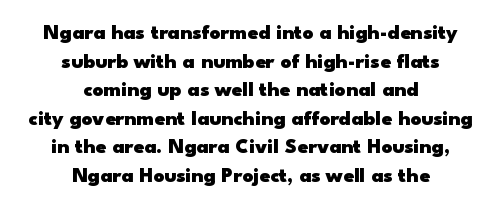
Q: Is the text bold? A: Yes.
Q: Is the text italic (slanted)? A: No, it is upright.
Q: Is the text underlined? A: No.
Q: How is the paragraph aligned? A: Centered.
Q: Is the spacing between letters normal or unusually wide? A: Normal.
Q: Is the spacing between lines tight, normal or loose? A: Normal.
